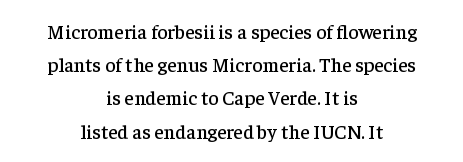
There is no visible air inserted between adjacent glyphs. Letters rest on an invisible, unmarked baseline. The rendering uses a moderate line-height, typical for paragraphs. Ascenders rise straight up at ninety degrees. A centered setting, common on invitations and titles, is used for this passage.
